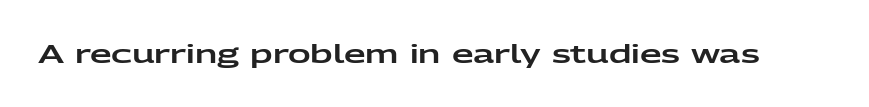
The image shows 25 px text type, upright; set normal letter spacing, not underlined.
